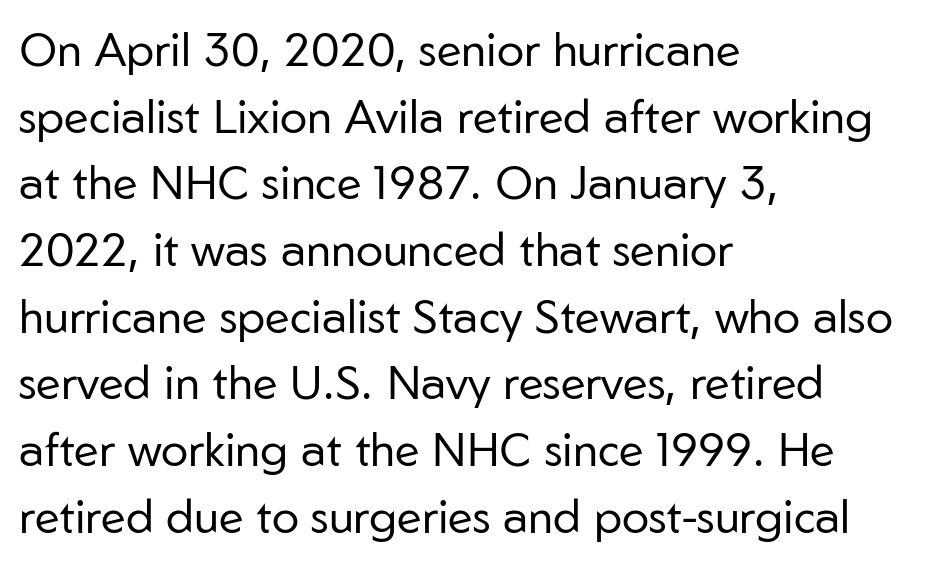
The specimen reads as upright at a glance. Each row of text sits above clean, open space. Typographically, this falls in the sans-serif category. Spacing verdict: proportional, widths tailored to each character.
